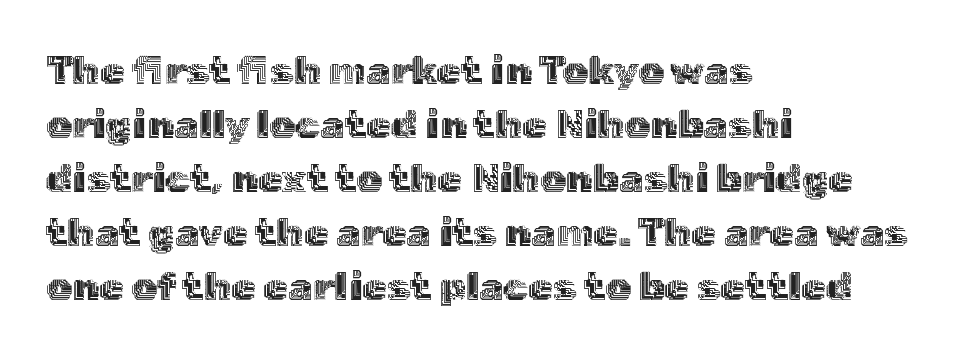
The image shows 40 px text type, upright; set left-aligned, normal line spacing (1.35x), normal letter spacing, not underlined; a medium x-height.
